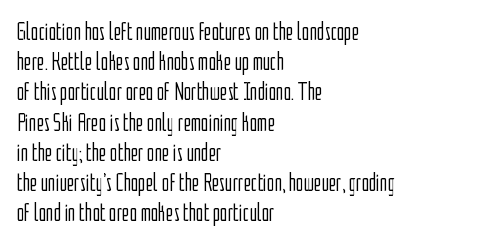
{"italic": "no", "bold": "no", "underline": "no", "align": "left", "line_spacing_ratio": 1.21, "letter_spacing": "normal", "letter_spacing_em": 0.0, "glyph_px": 25}
